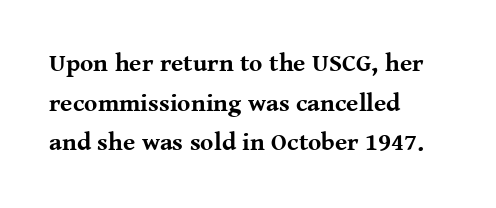
Q: Is the text bold? A: Yes.
Q: Is the text italic (slanted)? A: No, it is upright.
Q: Is the text underlined? A: No.
Q: How is the paragraph aligned? A: Left-aligned.
Q: Is the spacing between letters normal or unusually wide? A: Normal.
Q: Is the spacing between lines tight, normal or loose? A: Normal.
